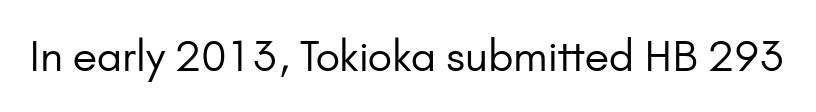
Note: no serifs on the glyphs. Ordinary non-slanted type is in use. The passage shown is typed in a proportional face where columns would drift. This sample uses plain, unmodified letter spacing. The specimen omits any rule beneath the text block's lines. No heavy texture on the line: the type isn't bold.
